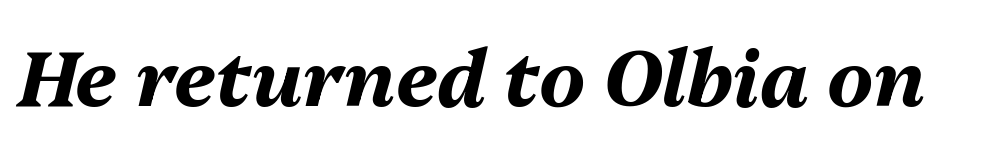
Q: Is the text bold? A: Yes.
Q: Is the text italic (slanted)? A: Yes, it leans right by about 13 degrees.
Q: Is the text underlined? A: No.
Q: Is the spacing between letters normal or unusually wide? A: Normal.
Q: Width (condensed, normal, or wide)? A: Normal.
Q: Stroke contrast? A: Medium.
Q: x-height? A: Medium.
Q: Monospaced? A: No.
